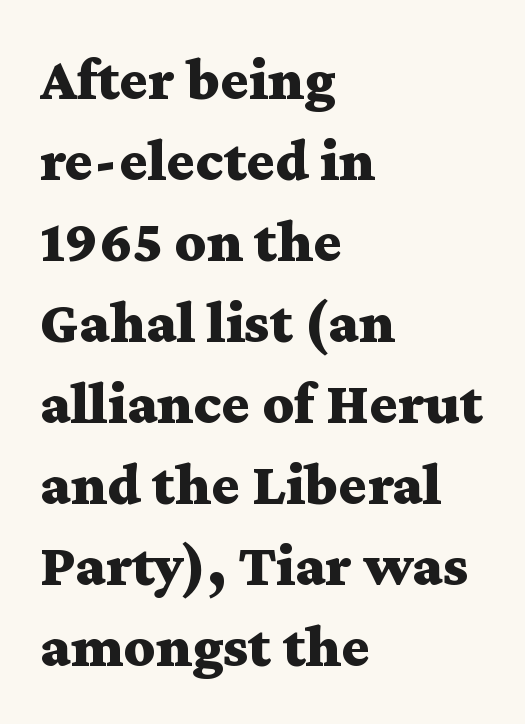
The image shows 60 px bold, wide serif type, upright; set left-aligned, normal line spacing (1.35x), normal letter spacing, not underlined; medium stroke contrast and a medium x-height.
